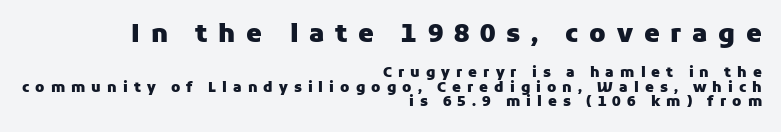
The image shows 25 px bold type, upright; set right-aligned, tight line spacing (1.02x), unusually wide letter spacing (+0.43 em), not underlined; the first (top) block is 1.79x larger.
